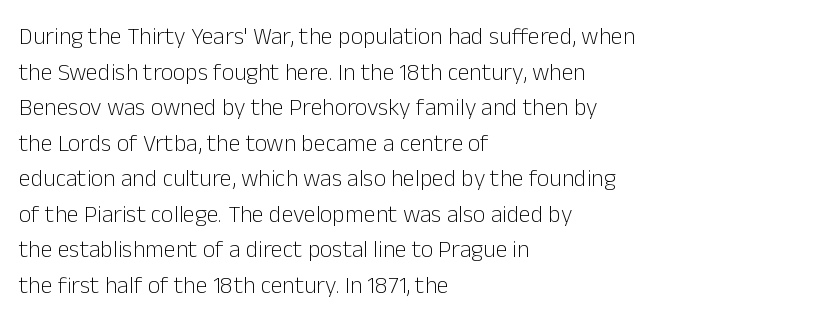
{"italic": "no", "bold": "no", "underline": "no", "align": "left", "line_spacing": "normal", "line_spacing_ratio": 1.48, "letter_spacing": "normal", "letter_spacing_em": 0.0, "glyph_px": 24}
